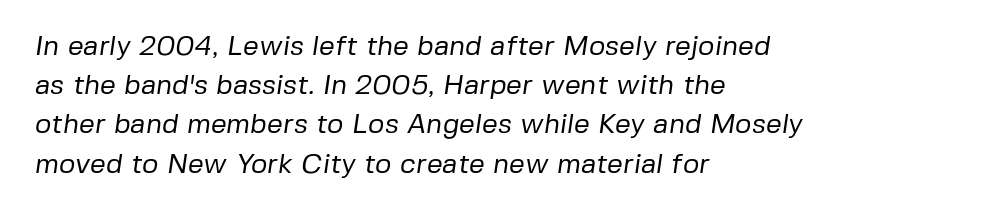
Q: Is the text bold? A: No.
Q: Is the typeface a serif or a sans-serif typeface? A: Sans-serif.
Q: Is the text underlined? A: No.
Q: How is the paragraph aligned? A: Left-aligned.
Q: Is the spacing between letters normal or unusually wide? A: Normal.
Q: Is the spacing between lines tight, normal or loose? A: Normal.
Q: Width (condensed, normal, or wide)? A: Normal.
Q: Stroke contrast? A: Low.
Q: x-height? A: Medium.
Q: Monospaced? A: No.
